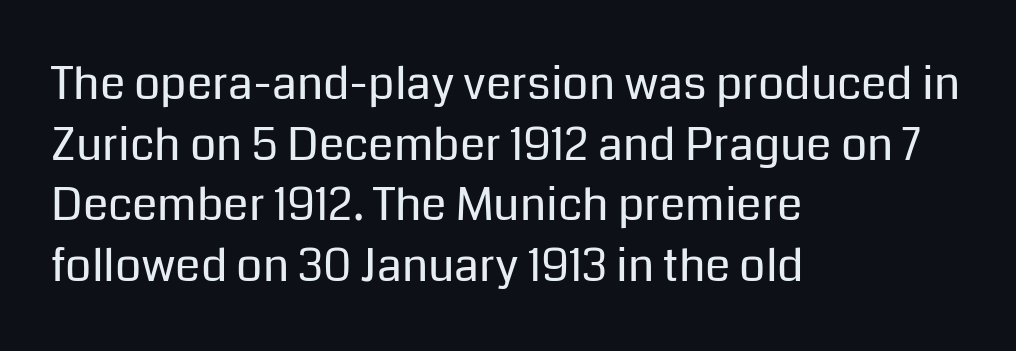
{"serif": "no", "italic": "no", "bold": "no", "weight": "regular", "width": "normal", "stroke_contrast": "low", "x_height": "medium", "monospaced": "no", "underline": "no", "align": "left", "line_spacing": "normal", "line_spacing_ratio": 1.32, "letter_spacing": "normal", "letter_spacing_em": 0.0, "glyph_px": 46}
